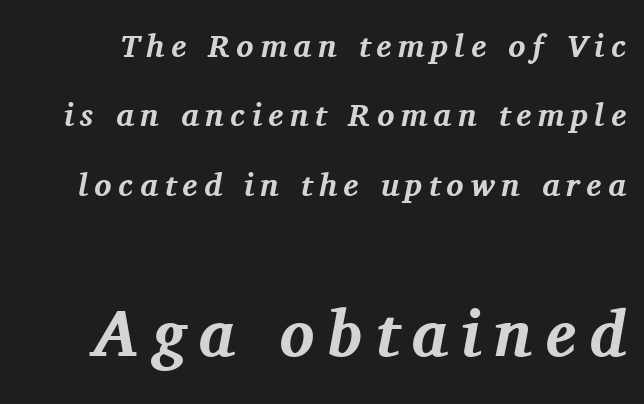
{"serif": "yes", "italic": "yes", "lean": "right", "slant_degrees": 11, "bold": "yes", "weight": "bold", "width": "normal", "stroke_contrast": "medium", "x_height": "medium", "monospaced": "no", "underline": "no", "line_spacing": "loose", "line_spacing_ratio": 2.17, "letter_spacing": "wide", "letter_spacing_em": 0.2, "larger_block": "second", "size_ratio": 2.03, "glyph_px": 65}
